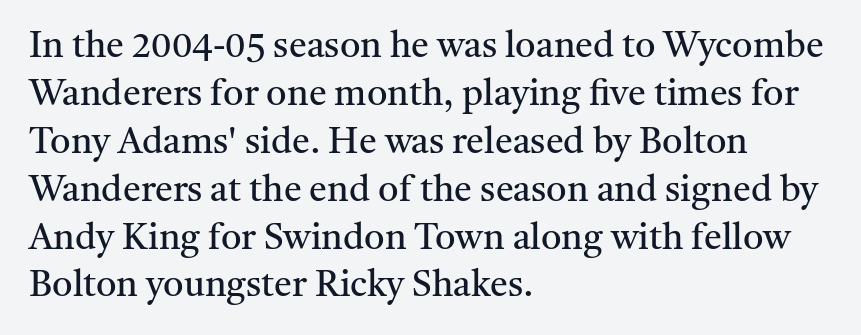
{"serif": "yes", "italic": "no", "bold": "no", "weight": "regular", "width": "normal", "stroke_contrast": "medium", "x_height": "medium", "monospaced": "no", "underline": "no", "align": "left", "line_spacing": "normal", "line_spacing_ratio": 1.33, "letter_spacing": "normal", "letter_spacing_em": 0.0, "glyph_px": 36}
